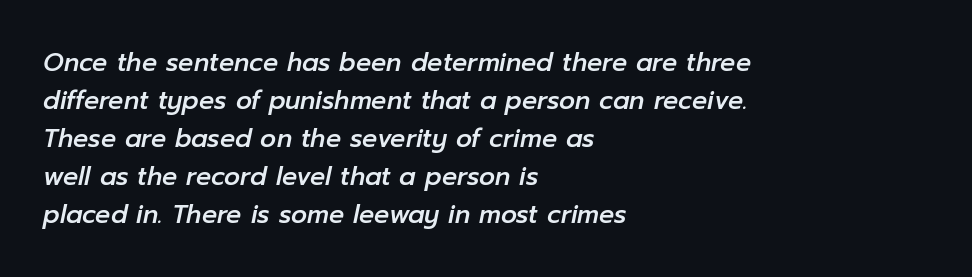
{"italic": "yes", "lean": "right", "slant_degrees": 12, "underline": "no", "align": "left", "line_spacing": "normal", "line_spacing_ratio": 1.52, "letter_spacing": "normal", "letter_spacing_em": 0.0, "glyph_px": 25}
